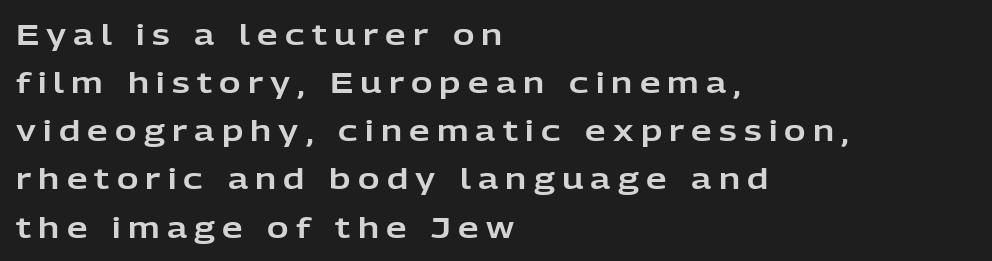
Q: Is the text italic (slanted)? A: No, it is upright.
Q: Is the typeface a serif or a sans-serif typeface? A: Sans-serif.
Q: Is the text underlined? A: No.
Q: How is the paragraph aligned? A: Left-aligned.
Q: Is the spacing between letters normal or unusually wide? A: Unusually wide.
Q: Is the spacing between lines tight, normal or loose? A: Normal.
Q: Width (condensed, normal, or wide)? A: Normal.
Q: Stroke contrast? A: Low.
Q: x-height? A: Medium.
Q: Monospaced? A: No.
